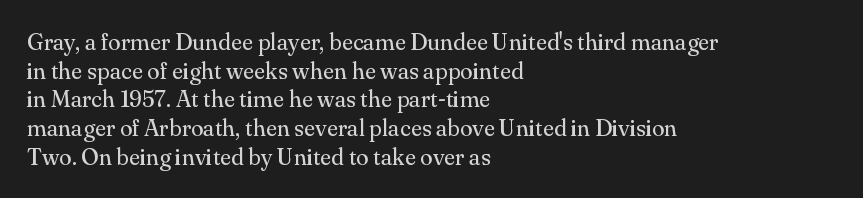
The lines sit at an ordinary, default distance from one another. The text block is weighted toward the left margin, trailing off unevenly rightward. Tracking value appears to be zero — textbook default spacing. Has an underline been added? It has not. Stroke mass is kept to a normal reading level or below.
